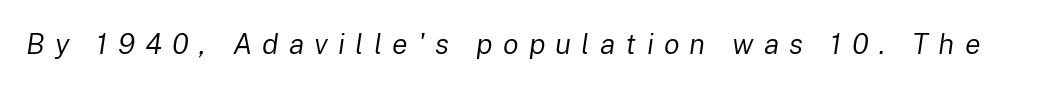
{"italic": "yes", "lean": "right", "slant_degrees": 8, "bold": "no", "weight": "regular", "width": "normal", "stroke_contrast": "low", "x_height": "medium", "monospaced": "no", "underline": "no", "letter_spacing": "wide", "letter_spacing_em": 0.35, "glyph_px": 29}
